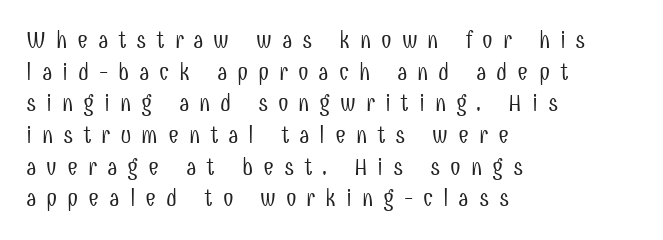
{"italic": "no", "bold": "no", "underline": "no", "align": "left", "line_spacing": "normal", "line_spacing_ratio": 1.32, "letter_spacing": "wide", "letter_spacing_em": 0.41, "glyph_px": 24}
